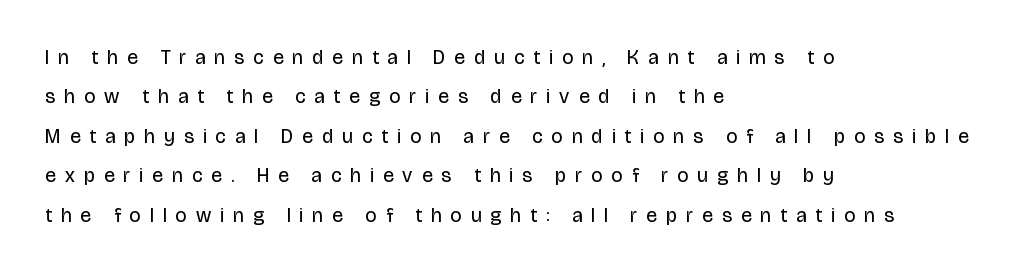
{"italic": "no", "bold": "no", "underline": "no", "align": "left", "line_spacing": "loose", "line_spacing_ratio": 1.97, "letter_spacing": "wide", "letter_spacing_em": 0.46, "glyph_px": 20}
